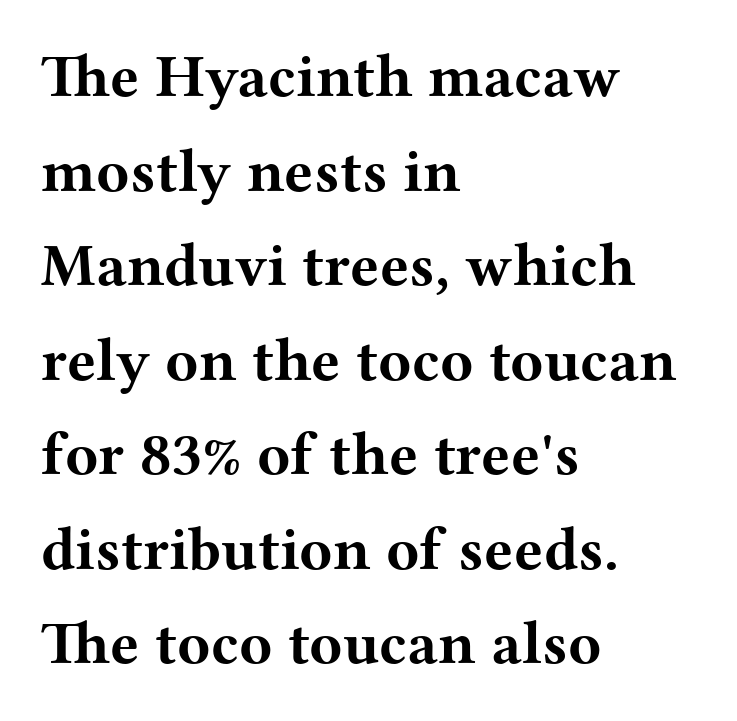
Q: Is the text bold? A: Yes.
Q: Is the text italic (slanted)? A: No, it is upright.
Q: Is the typeface a serif or a sans-serif typeface? A: Serif.
Q: Is the text underlined? A: No.
Q: How is the paragraph aligned? A: Left-aligned.
Q: Is the spacing between letters normal or unusually wide? A: Normal.
Q: Is the spacing between lines tight, normal or loose? A: Normal.
Q: Width (condensed, normal, or wide)? A: Wide.
Q: Stroke contrast? A: Medium.
Q: x-height? A: Medium.
Q: Monospaced? A: No.
